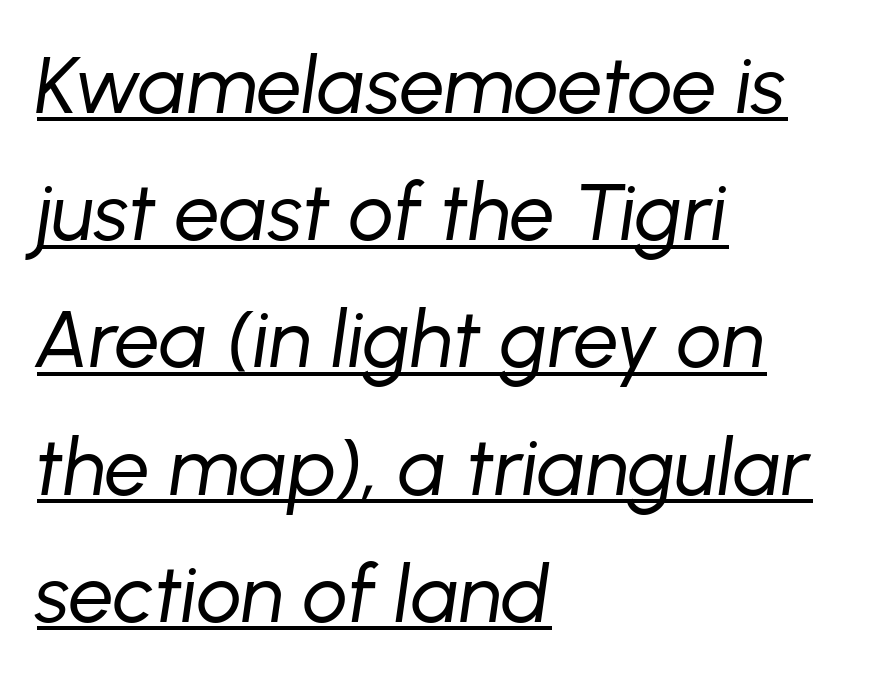
The image shows 80 px regular-weight type, italic (leaning right); set left-aligned, normal line spacing (1.59x), normal letter spacing, underlined; low stroke contrast and a medium x-height.
